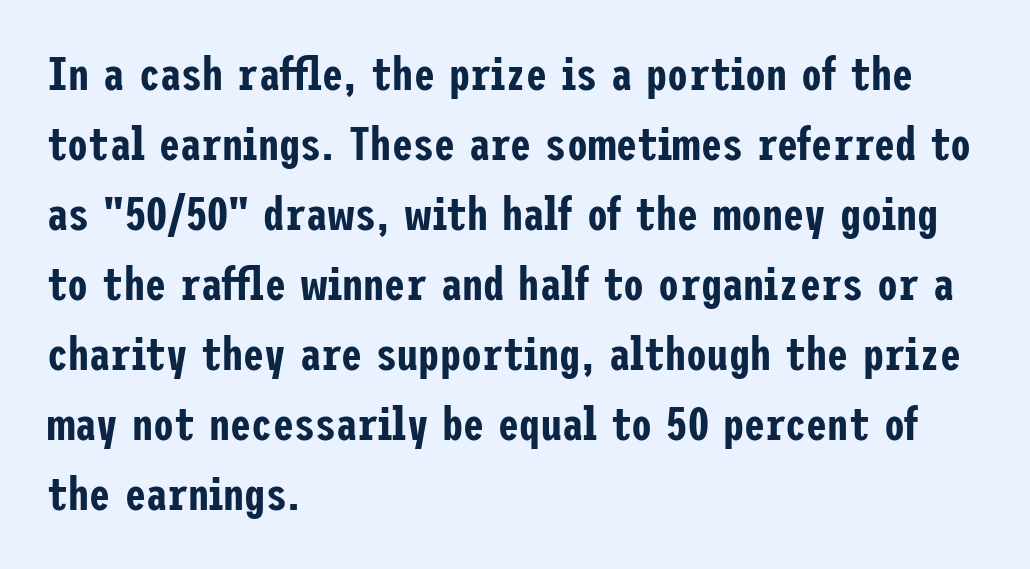
{"serif": "no", "italic": "no", "width": "condensed", "stroke_contrast": "low", "x_height": "medium", "underline": "no", "align": "left", "line_spacing": "normal", "line_spacing_ratio": 1.49, "letter_spacing": "normal", "letter_spacing_em": 0.0, "glyph_px": 47}
